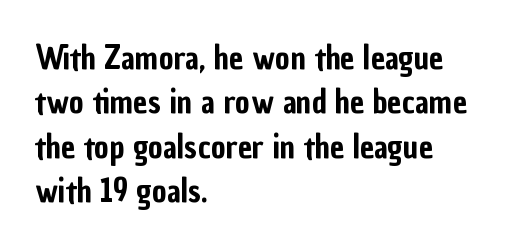
Q: Is the text italic (slanted)? A: No, it is upright.
Q: Is the typeface a serif or a sans-serif typeface? A: Sans-serif.
Q: Is the text underlined? A: No.
Q: How is the paragraph aligned? A: Left-aligned.
Q: Is the spacing between letters normal or unusually wide? A: Normal.
Q: Is the spacing between lines tight, normal or loose? A: Normal.
Q: Width (condensed, normal, or wide)? A: Condensed.
Q: Stroke contrast? A: Low.
Q: x-height? A: Medium.
Q: Monospaced? A: No.
